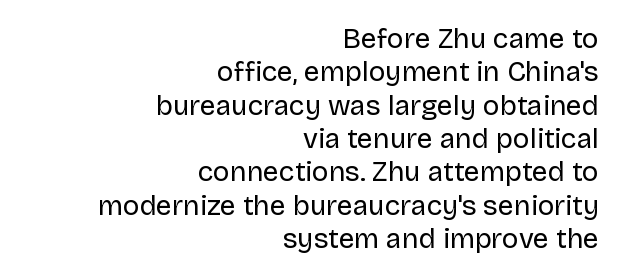
Q: Is the text bold? A: No.
Q: Is the text italic (slanted)? A: No, it is upright.
Q: Is the typeface a serif or a sans-serif typeface? A: Sans-serif.
Q: Is the text underlined? A: No.
Q: How is the paragraph aligned? A: Right-aligned.
Q: Is the spacing between letters normal or unusually wide? A: Normal.
Q: Width (condensed, normal, or wide)? A: Normal.
Q: Stroke contrast? A: Low.
Q: x-height? A: Large.
Q: Monospaced? A: No.
